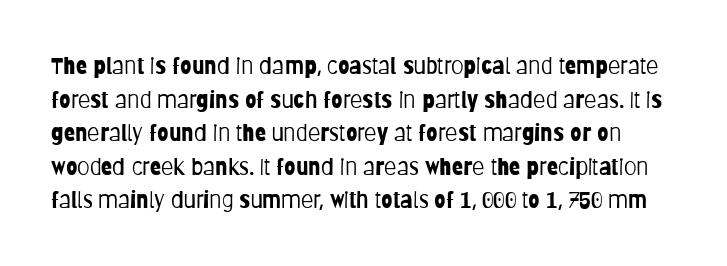
The image shows 23 px text type, upright; set normal line spacing (1.46x), normal letter spacing, not underlined.
